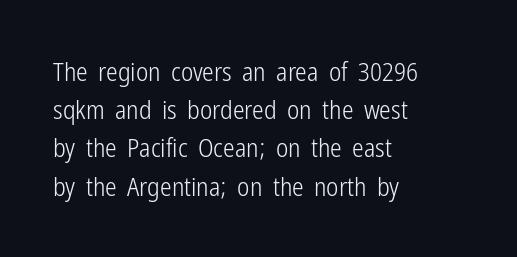
The image shows 26 px text type, upright; set left-aligned, normal line spacing (1.47x), normal letter spacing, not underlined.
